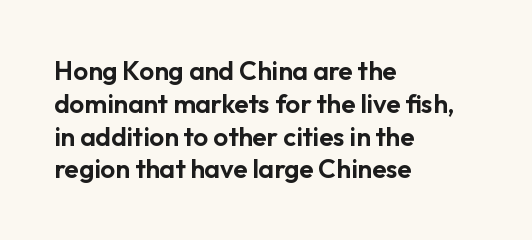
Each new line begins a customary step beneath the previous one. The passage shown is not underscored anywhere. Unlike italic type, these characters show no tilt at all. Casual observation: everything's shoved over to the left.
